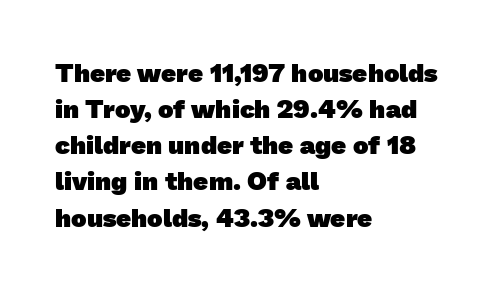
Observe the ordinary spacing: letters are neighbours, not strangers. The sample has been set heavy, in full bold. The ragged edge is on the right, which tells us the setting is flush left. The block of text has a typical density, with ordinary space between rows.
